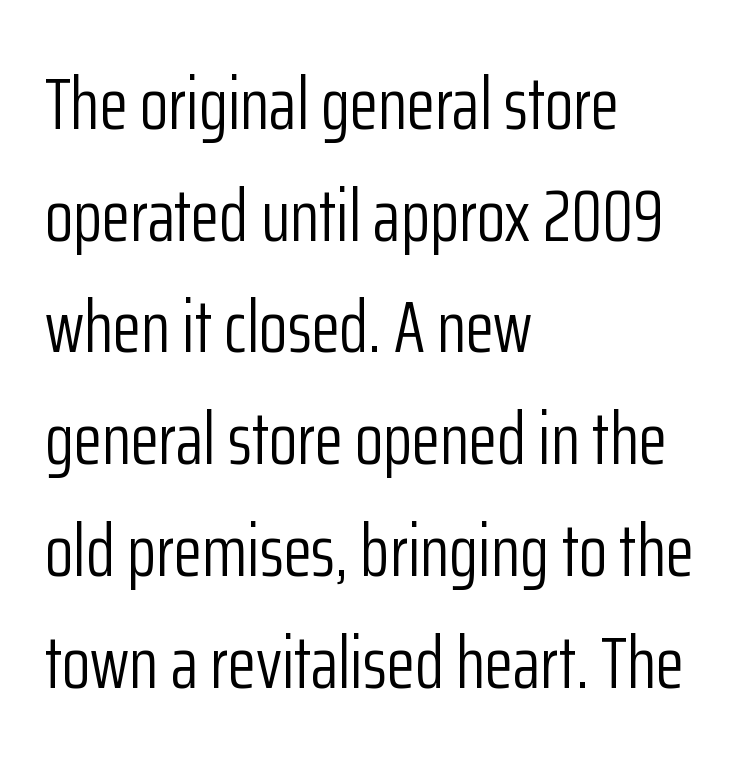
{"serif": "no", "italic": "no", "bold": "no", "weight": "light", "width": "condensed", "stroke_contrast": "low", "x_height": "medium", "monospaced": "no", "underline": "no", "align": "left", "line_spacing": "normal", "line_spacing_ratio": 1.51, "letter_spacing": "normal", "letter_spacing_em": 0.0, "glyph_px": 74}
